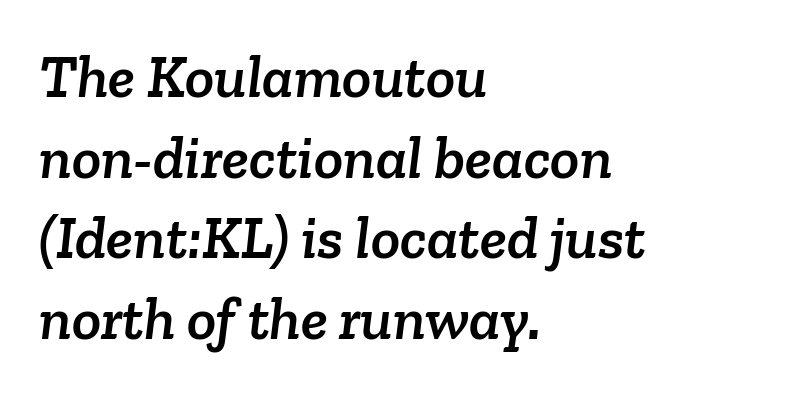
{"serif": "yes", "width": "normal", "stroke_contrast": "low", "x_height": "medium", "monospaced": "no", "underline": "no", "align": "left", "line_spacing": "normal", "line_spacing_ratio": 1.32, "letter_spacing": "normal", "letter_spacing_em": 0.0, "glyph_px": 61}
